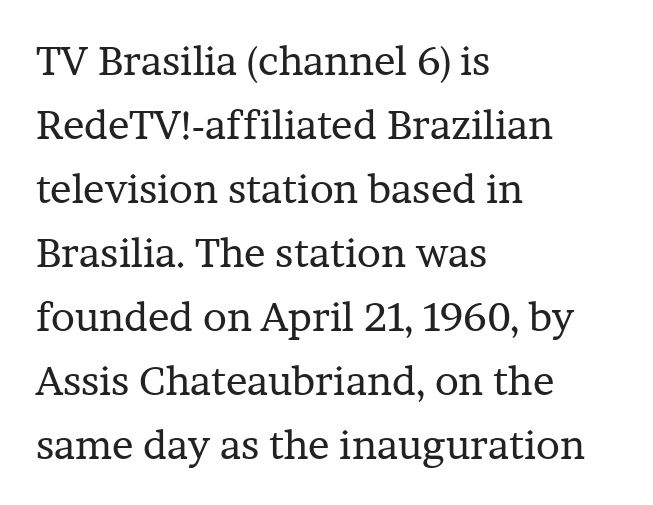
All the whitespace from short lines collects on the right. Is the type heavy? It reads as light-to-regular instead. Unmarked baselines from the first word to the last. You could call the tracking neutral — neither tight nor loose. Type style note: has serifs. Leading: standard.
